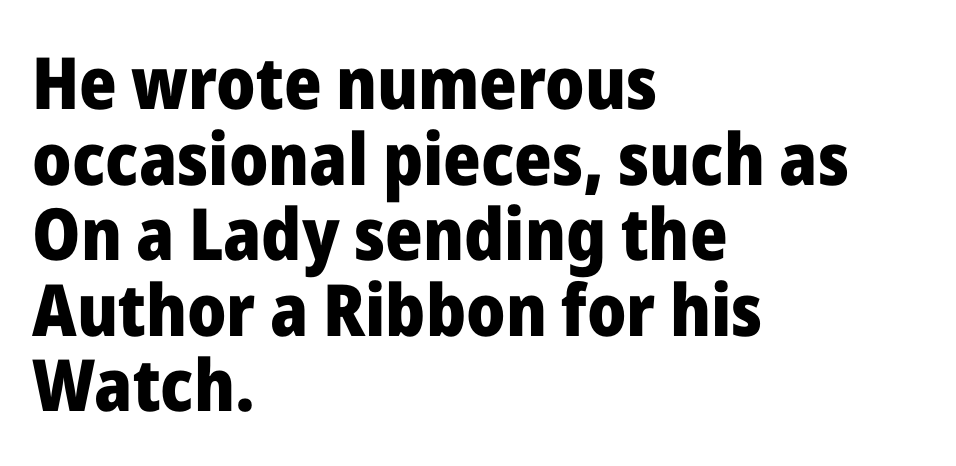
Leftover space on each line is placed entirely after the last word. Decoration check: the copy has no underline. In terms of letterspacing, this is plain default setting. Each new line begins almost immediately beneath the previous one. Vertical strokes here are truly vertical.
